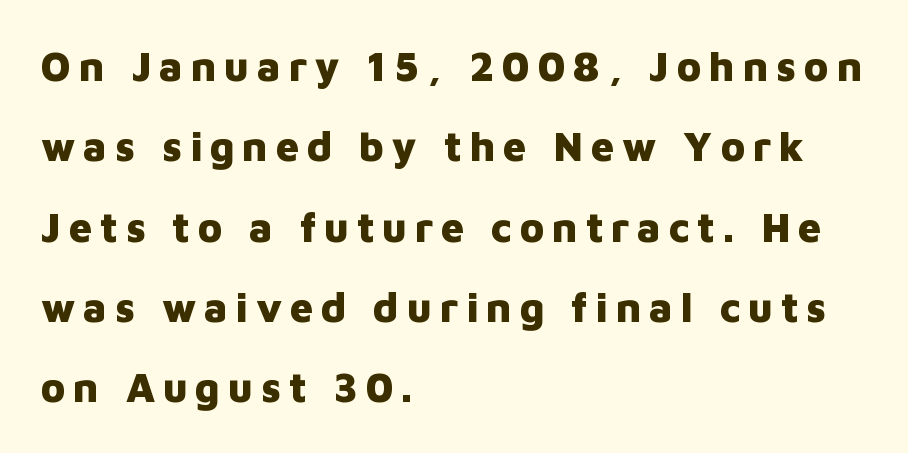
{"serif": "no", "italic": "no", "bold": "yes", "weight": "heavy", "width": "normal", "stroke_contrast": "low", "x_height": "medium", "monospaced": "no", "underline": "no", "align": "left", "line_spacing": "loose", "line_spacing_ratio": 1.96, "glyph_px": 41}
